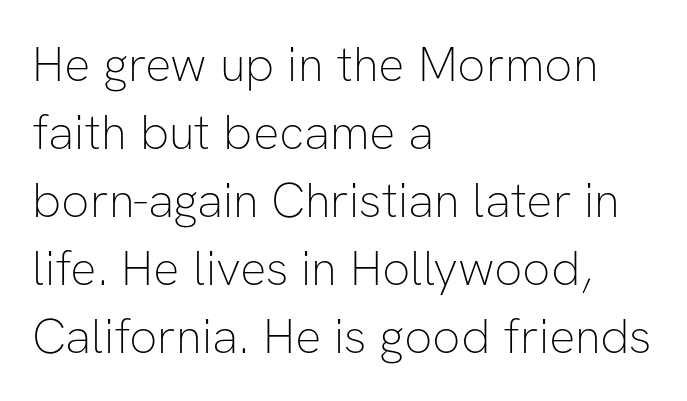
The passage shown has conventional tracking throughout. Note the varied advance widths — an 'i' is clearly narrower than an 'm'. Where is the straight margin? On the left. Check under the words: just untouched page. The characters are drawn with everyday or finer stroke widths.
